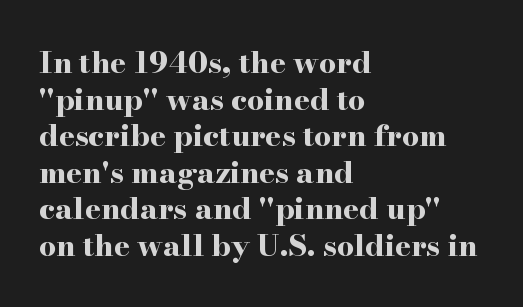
{"serif": "yes", "italic": "no", "bold": "yes", "weight": "bold", "width": "wide", "stroke_contrast": "high", "x_height": "small", "monospaced": "no", "underline": "no", "align": "left", "line_spacing_ratio": 1.22, "letter_spacing": "normal", "letter_spacing_em": 0.0, "glyph_px": 30}
